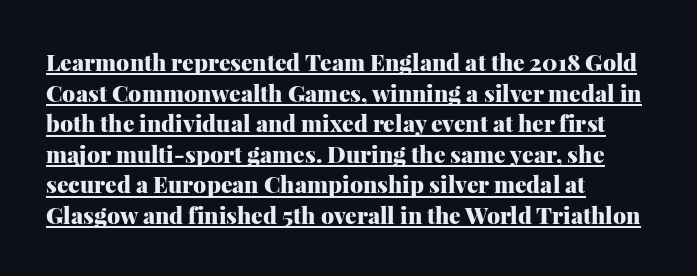
Q: Is the text bold? A: Yes.
Q: Is the text italic (slanted)? A: No, it is upright.
Q: Is the text underlined? A: Yes.
Q: How is the paragraph aligned? A: Left-aligned.
Q: Is the spacing between letters normal or unusually wide? A: Normal.
Q: Is the spacing between lines tight, normal or loose? A: Normal.
